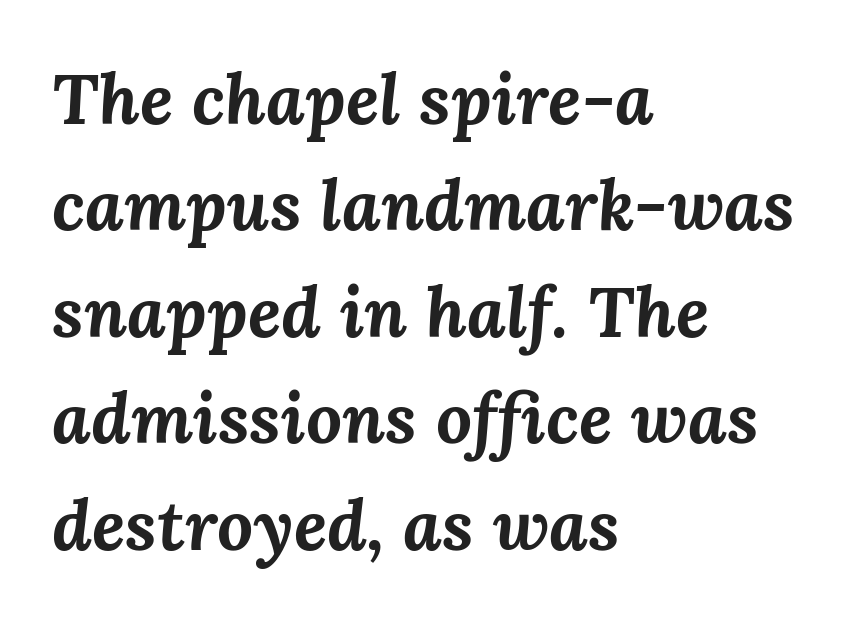
Q: Is the text bold? A: Yes.
Q: Is the text italic (slanted)? A: Yes, it leans right by about 3 degrees.
Q: Is the text underlined? A: No.
Q: How is the paragraph aligned? A: Left-aligned.
Q: Is the spacing between letters normal or unusually wide? A: Normal.
Q: Is the spacing between lines tight, normal or loose? A: Normal.
Q: Width (condensed, normal, or wide)? A: Normal.
Q: Stroke contrast? A: Medium.
Q: x-height? A: Medium.
Q: Monospaced? A: No.
